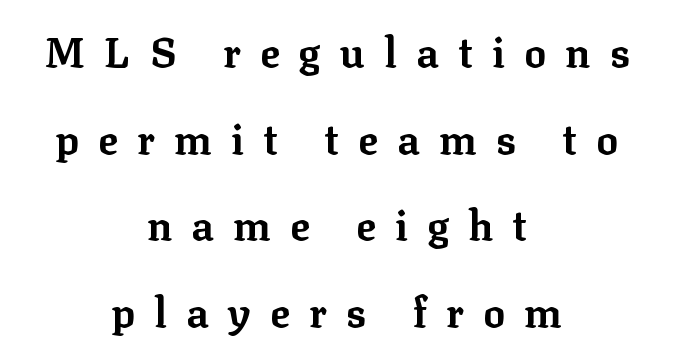
Q: Is the text bold? A: Yes.
Q: Is the text italic (slanted)? A: No, it is upright.
Q: Is the typeface a serif or a sans-serif typeface? A: Serif.
Q: Is the text underlined? A: No.
Q: How is the paragraph aligned? A: Centered.
Q: Is the spacing between letters normal or unusually wide? A: Unusually wide.
Q: Is the spacing between lines tight, normal or loose? A: Loose.
Q: Width (condensed, normal, or wide)? A: Normal.
Q: Stroke contrast? A: Low.
Q: x-height? A: Medium.
Q: Monospaced? A: No.
